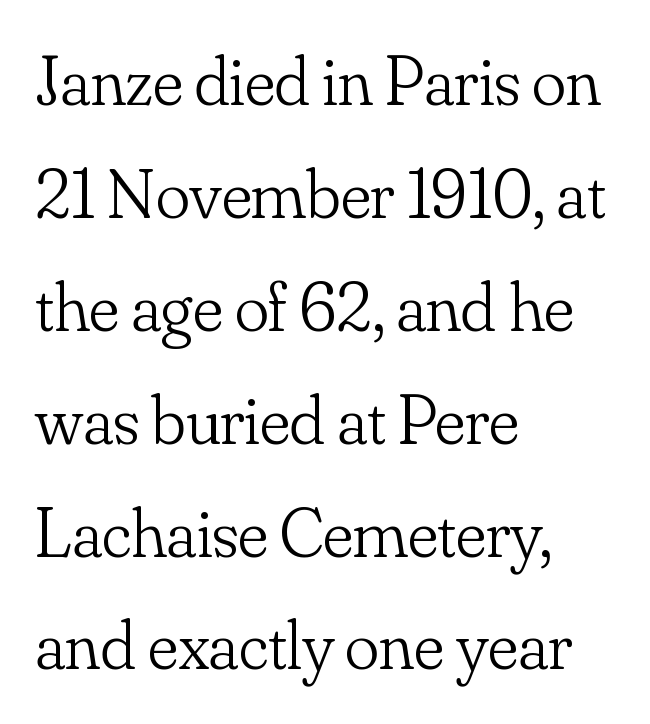
Q: Is the text bold? A: No.
Q: Is the text italic (slanted)? A: No, it is upright.
Q: Is the typeface a serif or a sans-serif typeface? A: Serif.
Q: Is the text underlined? A: No.
Q: How is the paragraph aligned? A: Left-aligned.
Q: Is the spacing between letters normal or unusually wide? A: Normal.
Q: Is the spacing between lines tight, normal or loose? A: Normal.
Q: Width (condensed, normal, or wide)? A: Normal.
Q: Stroke contrast? A: Low.
Q: x-height? A: Small.
Q: Monospaced? A: No.
